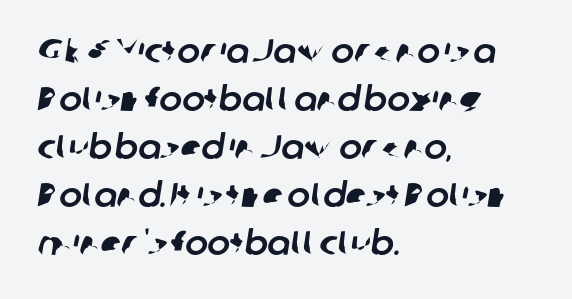
The image shows 34 px sans-serif type; set left-aligned, normal line spacing (1.41x), normal letter spacing, not underlined; low stroke contrast and a medium x-height.
